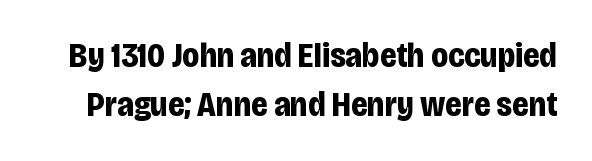
The image shows 34 px bold, condensed sans-serif type, upright; set normal line spacing (1.44x), normal letter spacing, not underlined; low stroke contrast and a large x-height.
